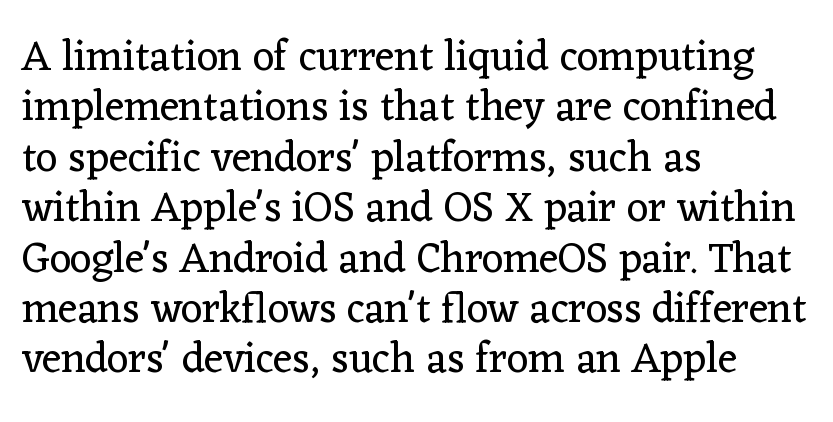
Here the designer chose a conventional face with non-uniform glyph widths. Inter-character spacing is left at the font's built-in metrics. These lines are set flush left with a ragged right edge. Characters remain perfectly vertical along every line. Heaviness? Minimal to ordinary, like unemphasized prose. The type family on display is of the serif kind.
